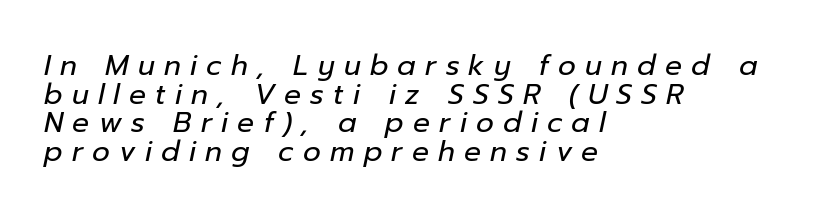
{"italic": "yes", "lean": "right", "slant_degrees": 12, "bold": "no", "weight": "regular", "width": "normal", "stroke_contrast": "low", "x_height": "medium", "monospaced": "no", "underline": "no", "align": "left", "line_spacing": "tight", "line_spacing_ratio": 1.02, "letter_spacing": "wide", "letter_spacing_em": 0.33, "glyph_px": 28}
